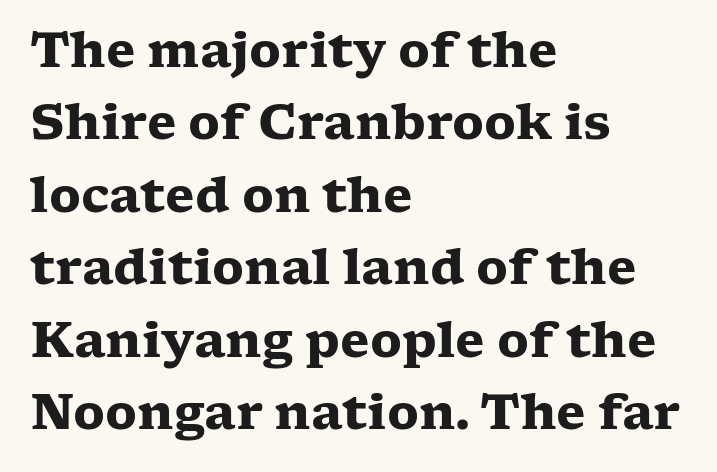
Q: Is the text bold? A: Yes.
Q: Is the text italic (slanted)? A: No, it is upright.
Q: Is the typeface a serif or a sans-serif typeface? A: Serif.
Q: Is the text underlined? A: No.
Q: How is the paragraph aligned? A: Left-aligned.
Q: Is the spacing between letters normal or unusually wide? A: Normal.
Q: Is the spacing between lines tight, normal or loose? A: Normal.
Q: Width (condensed, normal, or wide)? A: Wide.
Q: Stroke contrast? A: Low.
Q: x-height? A: Medium.
Q: Monospaced? A: No.
